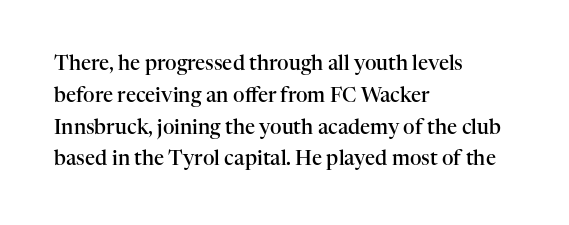
The image shows 20 px text type, upright; set left-aligned, normal line spacing (1.59x), normal letter spacing, not underlined.
